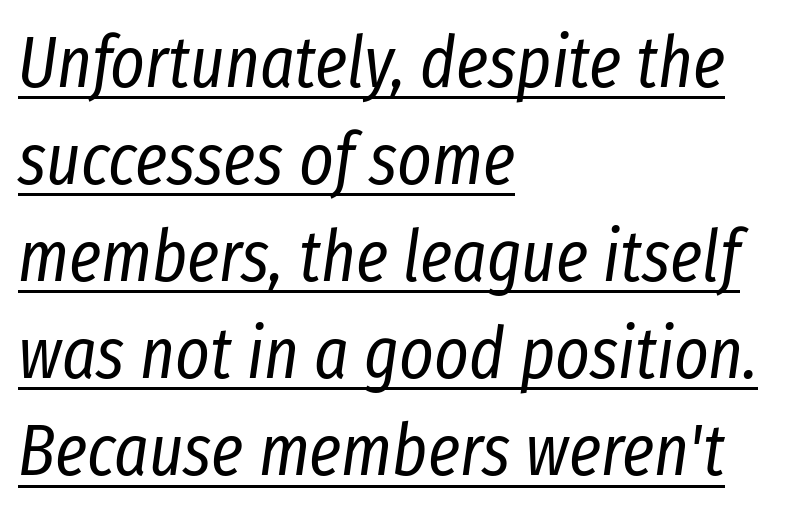
{"italic": "yes", "lean": "right", "slant_degrees": 8, "bold": "no", "weight": "regular", "width": "condensed", "stroke_contrast": "low", "x_height": "medium", "monospaced": "no", "underline": "yes", "align": "left", "line_spacing": "normal", "line_spacing_ratio": 1.33, "letter_spacing": "normal", "letter_spacing_em": 0.0, "glyph_px": 73}
